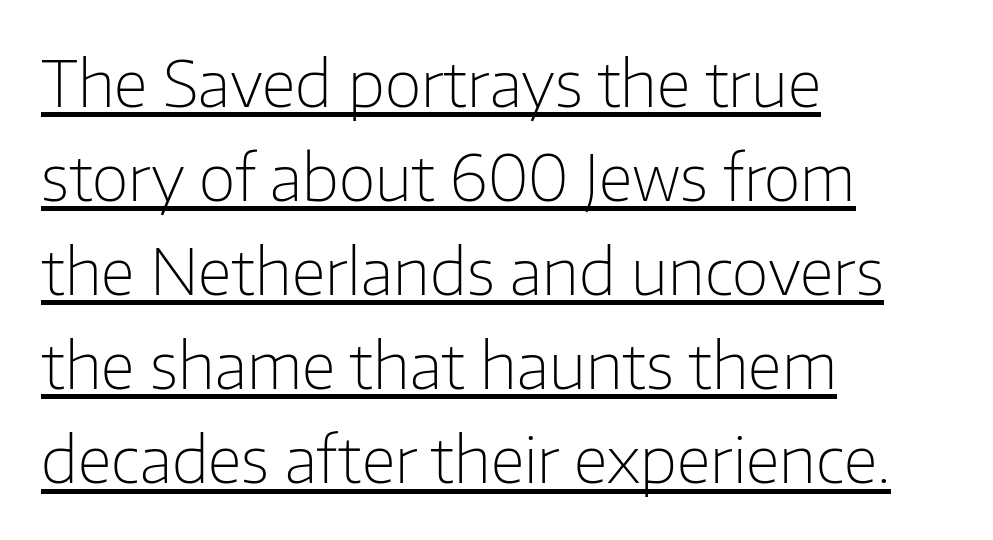
Q: Is the text bold? A: No.
Q: Is the text italic (slanted)? A: No, it is upright.
Q: Is the typeface a serif or a sans-serif typeface? A: Sans-serif.
Q: Is the text underlined? A: Yes.
Q: How is the paragraph aligned? A: Left-aligned.
Q: Is the spacing between letters normal or unusually wide? A: Normal.
Q: Is the spacing between lines tight, normal or loose? A: Normal.
Q: Width (condensed, normal, or wide)? A: Normal.
Q: Stroke contrast? A: Low.
Q: x-height? A: Medium.
Q: Monospaced? A: No.
